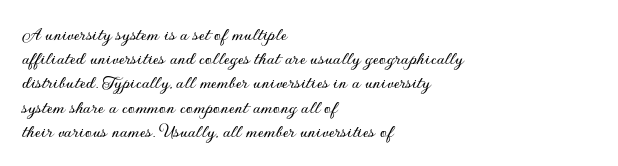
Q: Is the text italic (slanted)? A: Yes.
Q: Is the text underlined? A: No.
Q: How is the paragraph aligned? A: Left-aligned.
Q: Is the spacing between letters normal or unusually wide? A: Normal.
